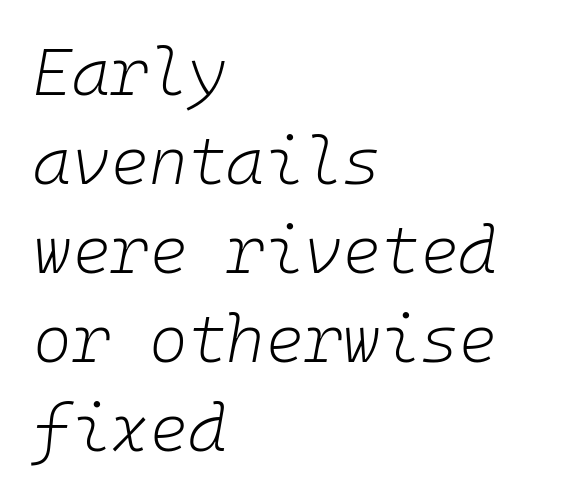
No heavy texture on the line: the type isn't bold. In terms of leading, this rendering sits right in the middle. The paragraph has a hard left edge and a soft right edge. Nobody touched the tracking dial on this one.
